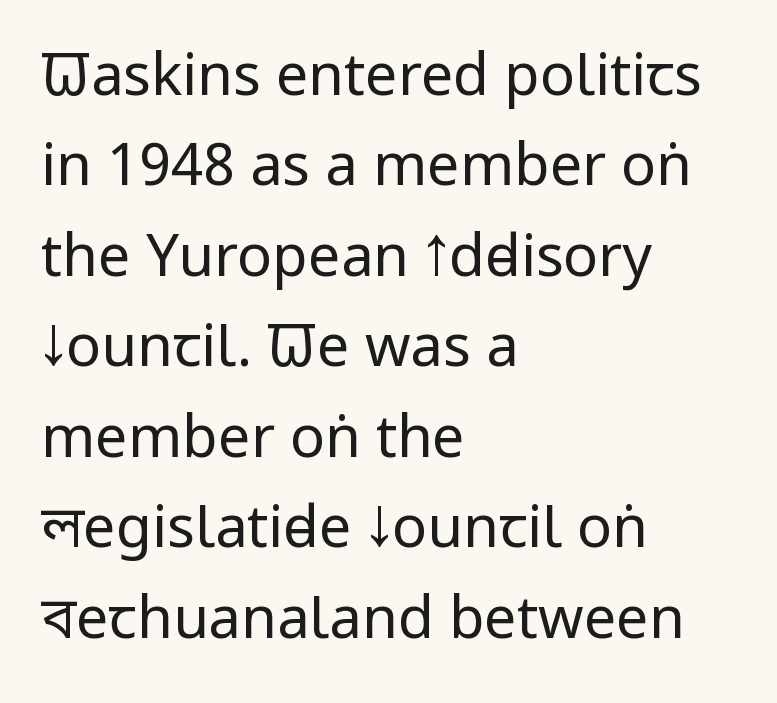
The image shows 58 px regular-weight, condensed sans-serif type, upright; set left-aligned, normal line spacing (1.56x), normal letter spacing, not underlined; low stroke contrast and a large x-height.
